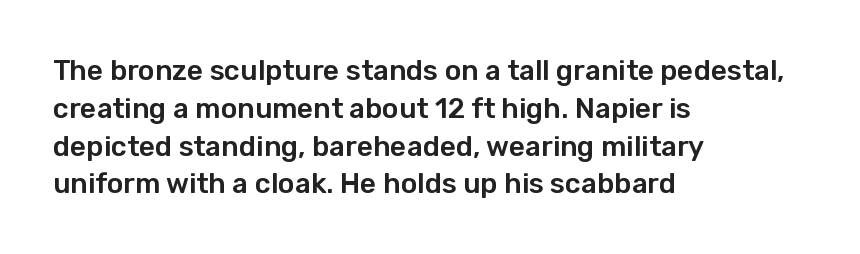
{"serif": "no", "italic": "no", "width": "normal", "stroke_contrast": "low", "x_height": "medium", "monospaced": "no", "underline": "no", "align": "left", "line_spacing": "normal", "line_spacing_ratio": 1.35, "letter_spacing": "normal", "letter_spacing_em": 0.0, "glyph_px": 28}
